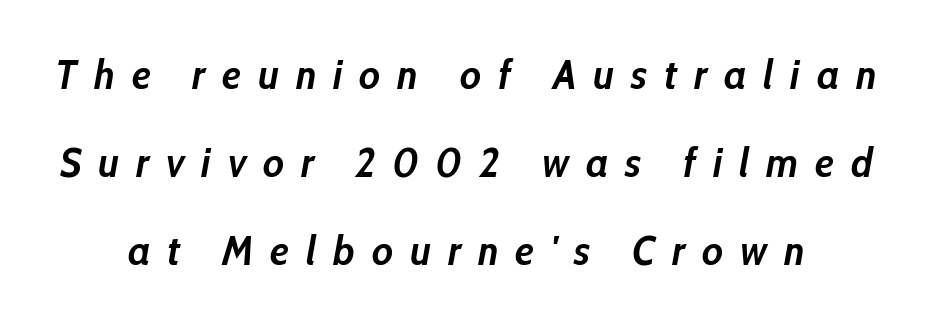
The image shows 42 px semibold, condensed type, italic (leaning right); set loose line spacing (2.09x), unusually wide letter spacing (+0.4 em), not underlined; low stroke contrast and a medium x-height.
